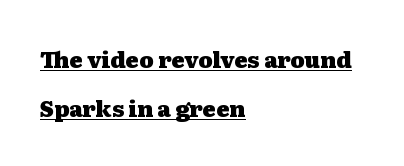
{"italic": "no", "bold": "yes", "underline": "yes", "align": "left", "line_spacing": "loose", "line_spacing_ratio": 2.24, "letter_spacing": "normal", "letter_spacing_em": 0.0, "glyph_px": 22}
